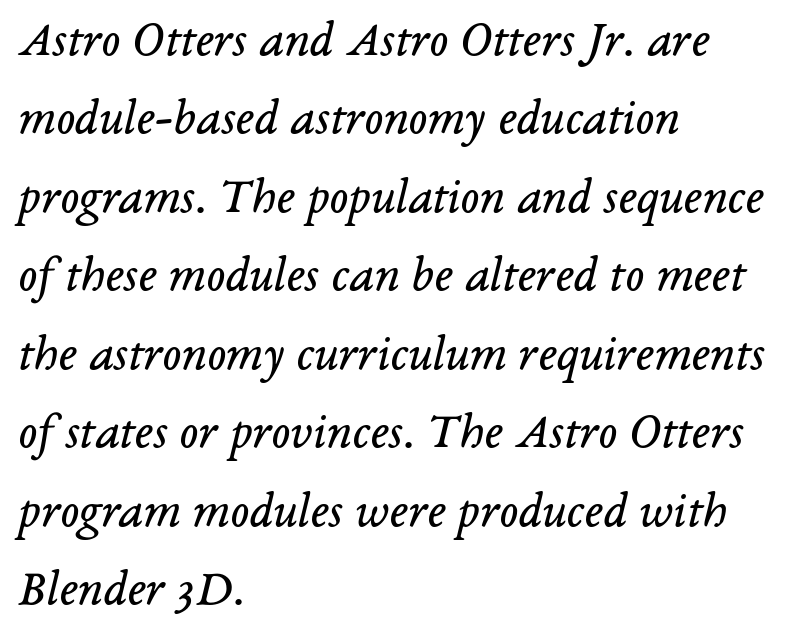
The image shows 50 px regular-weight serif type, italic (leaning right); set left-aligned, normal line spacing (1.57x), normal letter spacing, not underlined; low stroke contrast and a medium x-height.
